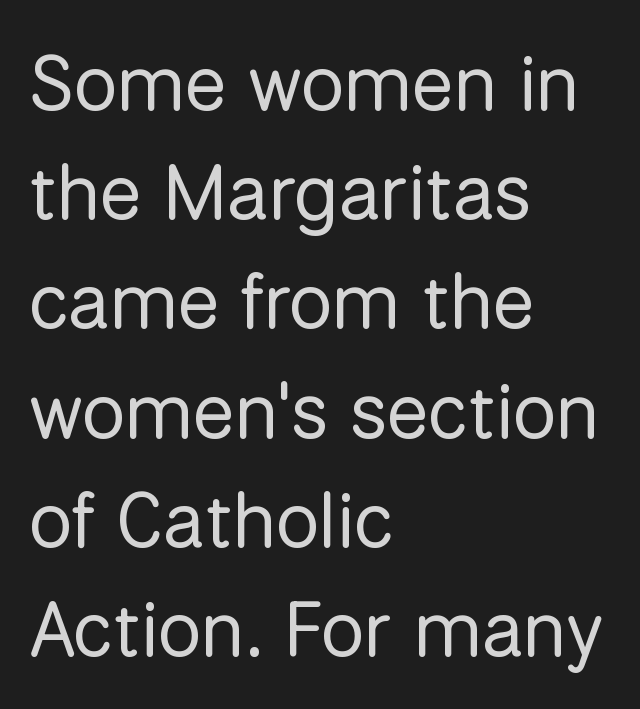
Q: Is the text bold? A: No.
Q: Is the text italic (slanted)? A: No, it is upright.
Q: Is the typeface a serif or a sans-serif typeface? A: Sans-serif.
Q: Is the text underlined? A: No.
Q: How is the paragraph aligned? A: Left-aligned.
Q: Is the spacing between letters normal or unusually wide? A: Normal.
Q: Is the spacing between lines tight, normal or loose? A: Normal.
Q: Width (condensed, normal, or wide)? A: Normal.
Q: Stroke contrast? A: Low.
Q: x-height? A: Medium.
Q: Monospaced? A: No.
